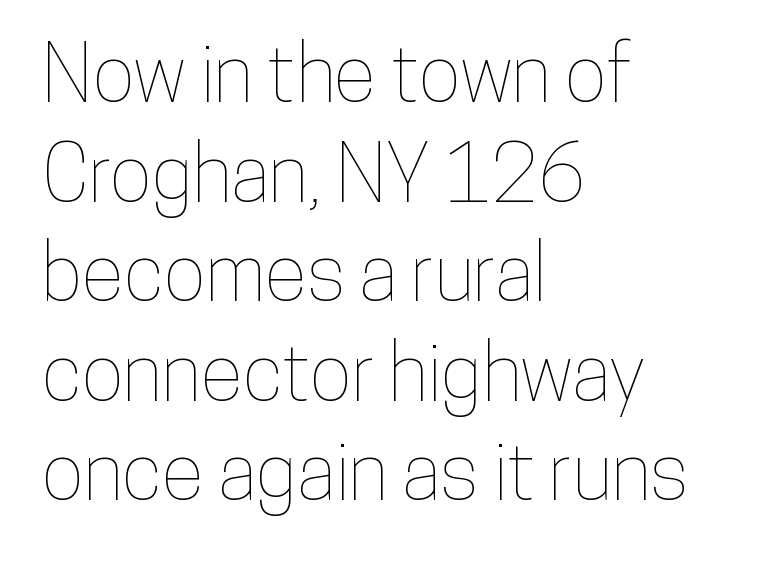
The image shows 79 px condensed type, upright; set left-aligned, normal line spacing (1.26x), normal letter spacing, not underlined; low stroke contrast and a medium x-height.
